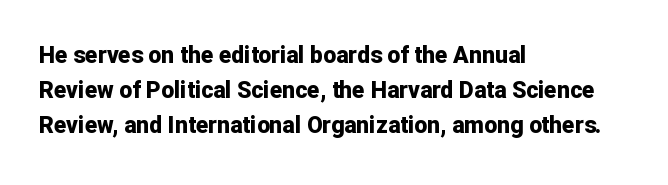
Q: Is the text bold? A: Yes.
Q: Is the text italic (slanted)? A: No, it is upright.
Q: Is the text underlined? A: No.
Q: How is the paragraph aligned? A: Left-aligned.
Q: Is the spacing between letters normal or unusually wide? A: Normal.
Q: Is the spacing between lines tight, normal or loose? A: Normal.
